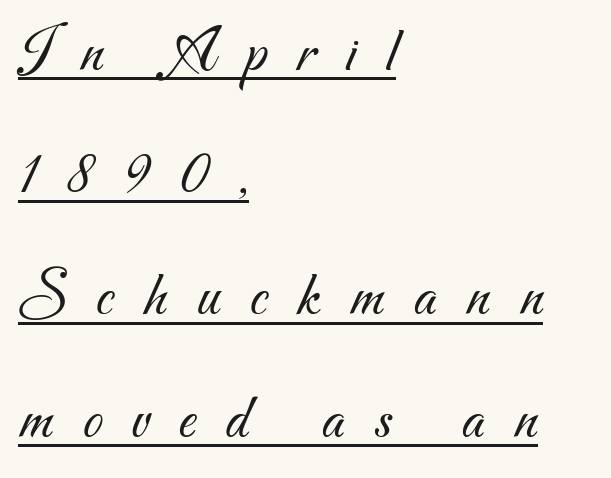
{"serif": "no", "bold": "no", "weight": "light", "width": "normal", "stroke_contrast": "medium", "x_height": "small", "monospaced": "no", "underline": "yes", "align": "left", "line_spacing": "loose", "line_spacing_ratio": 1.91, "letter_spacing": "wide", "letter_spacing_em": 0.46, "glyph_px": 64}
